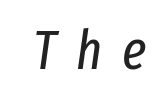
Descenders hang freely into open space. Observe the wide spacing: letters keep a clear distance from each other. You could not count columns in this text — the font is proportionally spaced. The weight would be labelled regular, book, light, or lighter still. Rendered with sloped, italic letterforms.
